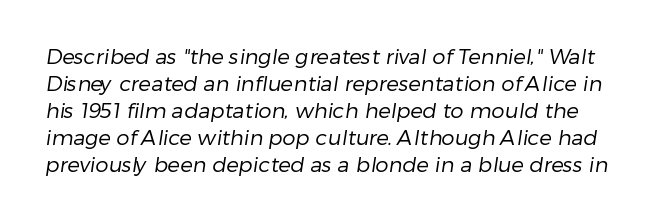
{"bold": "no", "underline": "no", "line_spacing": "normal", "line_spacing_ratio": 1.29, "letter_spacing": "normal", "letter_spacing_em": 0.0, "glyph_px": 21}
